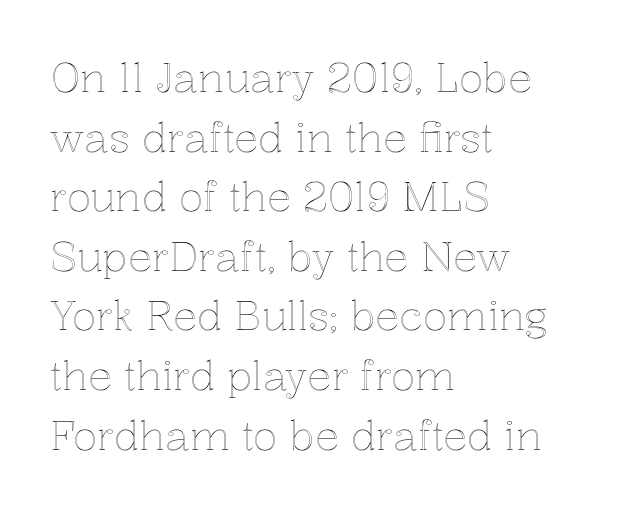
Q: Is the text italic (slanted)? A: No, it is upright.
Q: Is the text underlined? A: No.
Q: How is the paragraph aligned? A: Left-aligned.
Q: Is the spacing between letters normal or unusually wide? A: Normal.
Q: Is the spacing between lines tight, normal or loose? A: Normal.
Q: Width (condensed, normal, or wide)? A: Normal.
Q: x-height? A: Medium.
Q: Monospaced? A: No.
